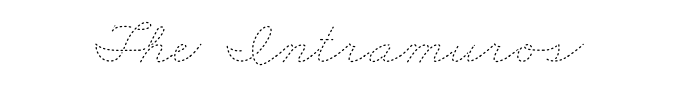
Q: Is the text bold? A: No.
Q: Is the text underlined? A: No.
Q: Is the spacing between letters normal or unusually wide? A: Normal.
Q: Width (condensed, normal, or wide)? A: Wide.
Q: Stroke contrast? A: Low.
Q: x-height? A: Small.
Q: Monospaced? A: No.
